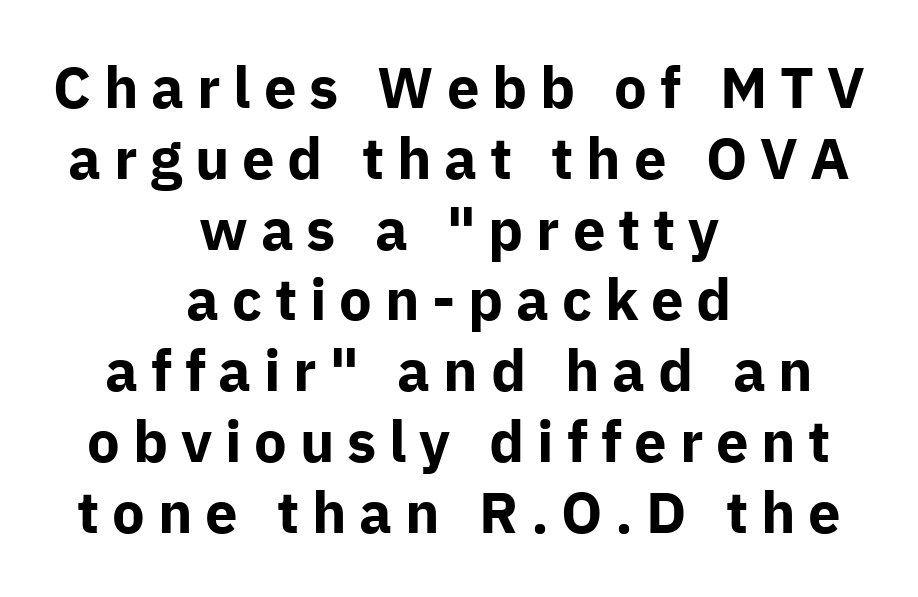
The image shows 58 px bold sans-serif type, upright; set centered, line spacing 1.22x, unusually wide letter spacing (+0.22 em), not underlined; low stroke contrast and a medium x-height.
